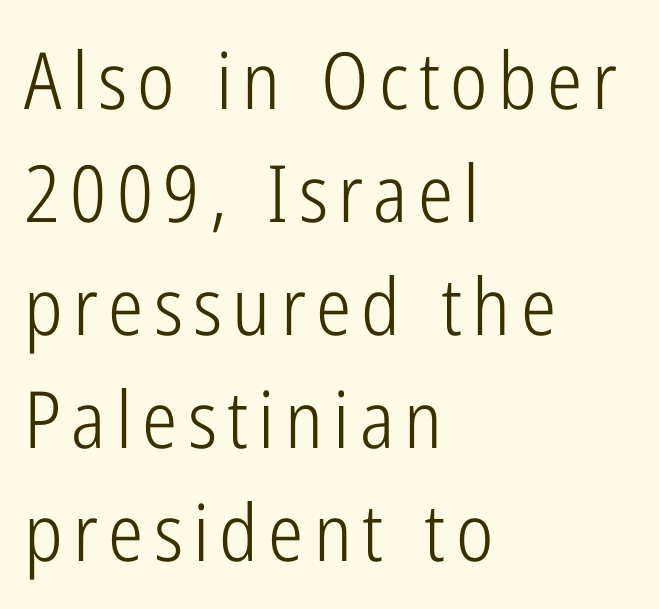
Anything drawn beneath the words? Only blank space. The characters display no serif detailing; their extremities are plain. Posture: straight, roman, zero tilt. Compared with a typical body face, this is equally light or lighter still.
